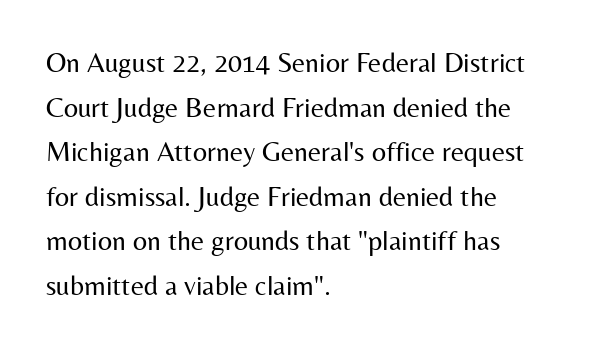
Q: Is the text bold? A: No.
Q: Is the text italic (slanted)? A: No, it is upright.
Q: Is the typeface a serif or a sans-serif typeface? A: Sans-serif.
Q: Is the text underlined? A: No.
Q: How is the paragraph aligned? A: Left-aligned.
Q: Is the spacing between letters normal or unusually wide? A: Normal.
Q: Is the spacing between lines tight, normal or loose? A: Normal.
Q: Width (condensed, normal, or wide)? A: Normal.
Q: Stroke contrast? A: Medium.
Q: x-height? A: Medium.
Q: Monospaced? A: No.
